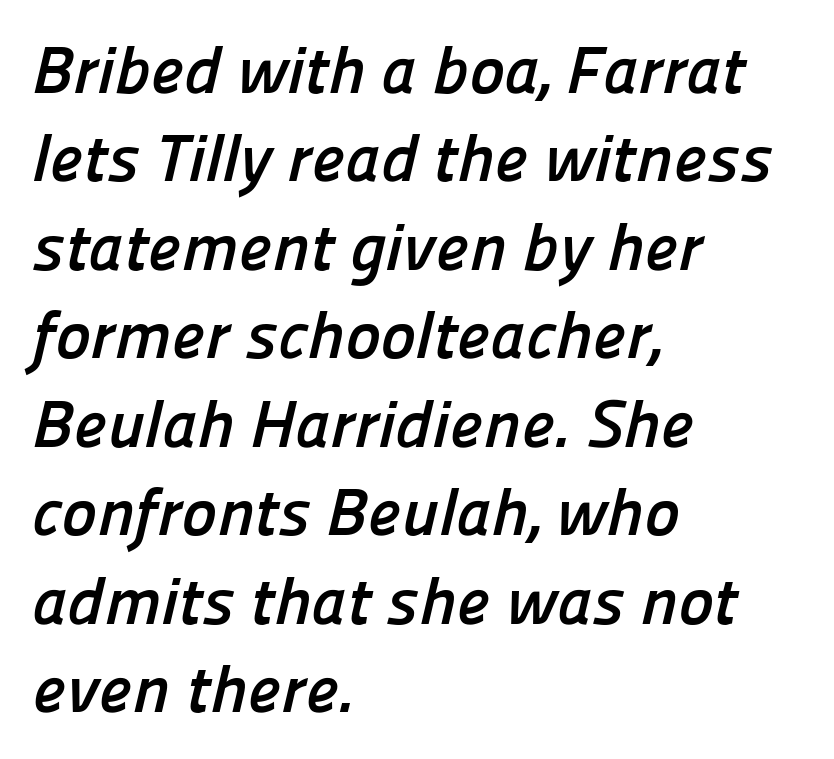
{"serif": "no", "bold": "yes", "weight": "semibold", "width": "normal", "stroke_contrast": "low", "x_height": "medium", "monospaced": "no", "underline": "no", "align": "left", "line_spacing": "normal", "line_spacing_ratio": 1.32, "letter_spacing": "normal", "letter_spacing_em": 0.0, "glyph_px": 67}
